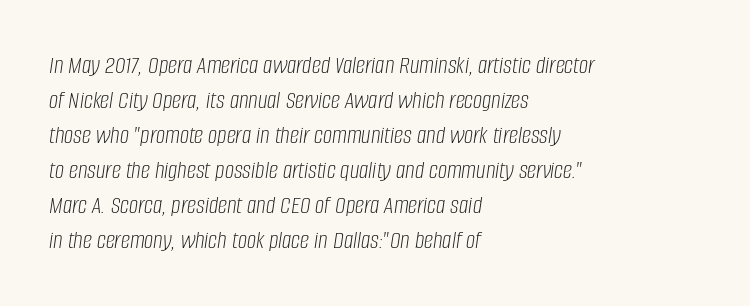
The text carries the slant typical of an italic or oblique font. You could call the tracking neutral — neither tight nor loose. Evenly set lines give the paragraph a standard silhouette. Compared with a typical body face, this is equally light or lighter still.
